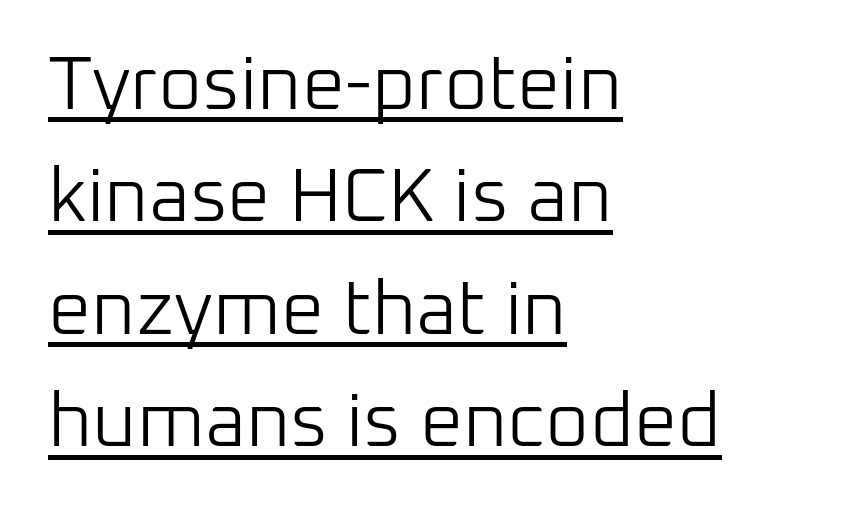
A typographer would call this underscored text. Default kerning and tracking; the words read as compact shapes. Is the type heavy? It reads as light-to-regular instead. The block of text has a typical density, with ordinary space between rows.
